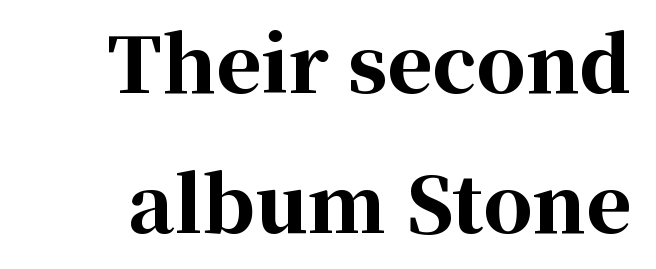
Q: Is the text bold? A: Yes.
Q: Is the text italic (slanted)? A: No, it is upright.
Q: Is the typeface a serif or a sans-serif typeface? A: Serif.
Q: Is the text underlined? A: No.
Q: Is the spacing between letters normal or unusually wide? A: Normal.
Q: Width (condensed, normal, or wide)? A: Normal.
Q: Stroke contrast? A: High.
Q: x-height? A: Medium.
Q: Monospaced? A: No.
